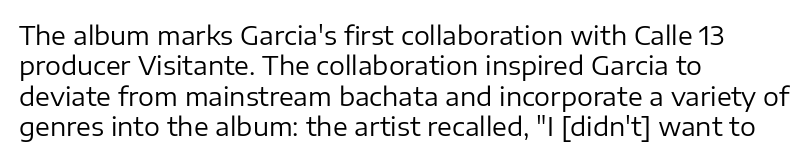
{"italic": "no", "bold": "no", "underline": "no", "align": "left", "line_spacing_ratio": 1.22, "letter_spacing": "normal", "letter_spacing_em": 0.0, "glyph_px": 25}
